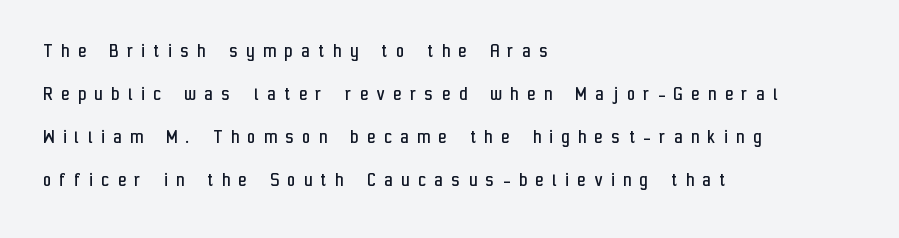
The image shows 21 px text type, upright; set left-aligned, loose line spacing (2.05x), unusually wide letter spacing (+0.43 em), not underlined.
